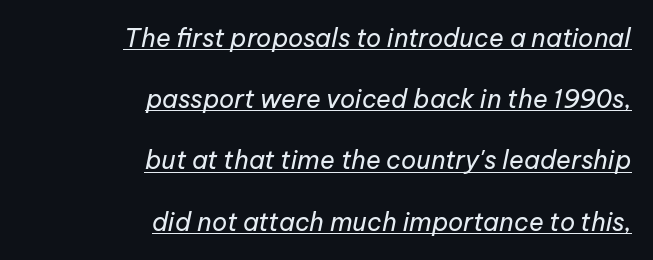
{"italic": "yes", "lean": "right", "slant_degrees": 12, "bold": "no", "underline": "yes", "align": "right", "line_spacing": "loose", "line_spacing_ratio": 2.45, "letter_spacing": "normal", "letter_spacing_em": 0.0, "glyph_px": 25}
